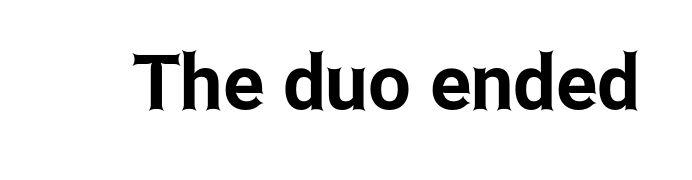
{"serif": "no", "italic": "no", "width": "condensed", "stroke_contrast": "low", "x_height": "medium", "monospaced": "no", "underline": "no", "letter_spacing": "normal", "letter_spacing_em": 0.0, "glyph_px": 76}
